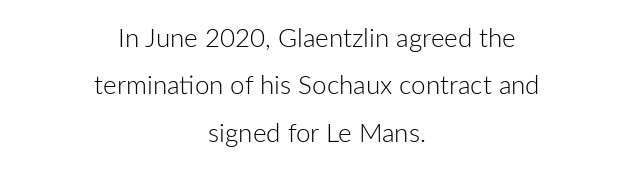
{"italic": "no", "bold": "no", "underline": "no", "align": "center", "line_spacing_ratio": 1.82, "letter_spacing": "normal", "letter_spacing_em": 0.0, "glyph_px": 26}
